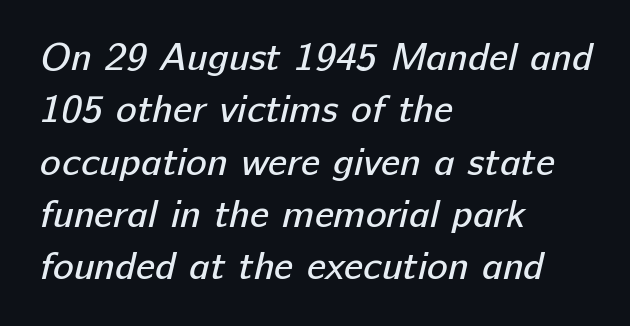
The passage shown is not bold in any degree. Nobody touched the tracking dial on this one. Leading matches the norm, producing a regular column. Font category for this specimen: sans-serif.
